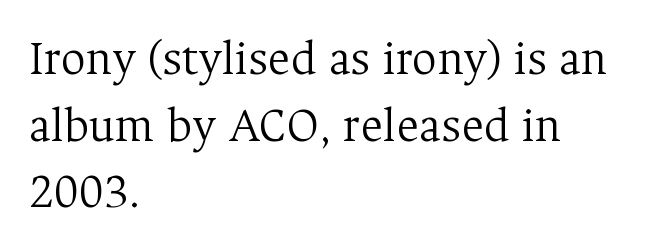
{"serif": "yes", "italic": "no", "bold": "no", "weight": "light", "width": "normal", "stroke_contrast": "medium", "x_height": "medium", "monospaced": "no", "underline": "no", "align": "left", "line_spacing": "normal", "line_spacing_ratio": 1.36, "letter_spacing": "normal", "letter_spacing_em": 0.0, "glyph_px": 49}
